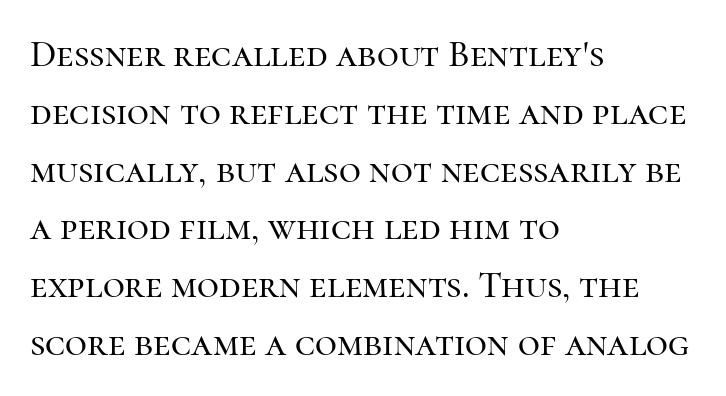
{"serif": "yes", "italic": "no", "width": "normal", "stroke_contrast": "high", "x_height": "medium", "monospaced": "no", "underline": "no", "align": "left", "line_spacing": "normal", "line_spacing_ratio": 1.52, "letter_spacing": "normal", "letter_spacing_em": 0.0, "glyph_px": 38}
